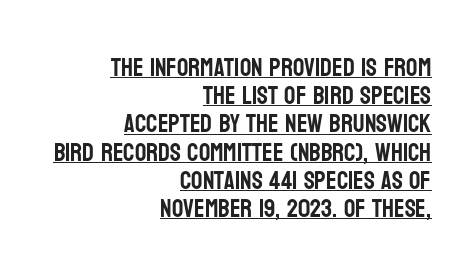
The image shows 25 px text type, upright; set right-aligned, tight line spacing (1.13x), normal letter spacing, underlined.
